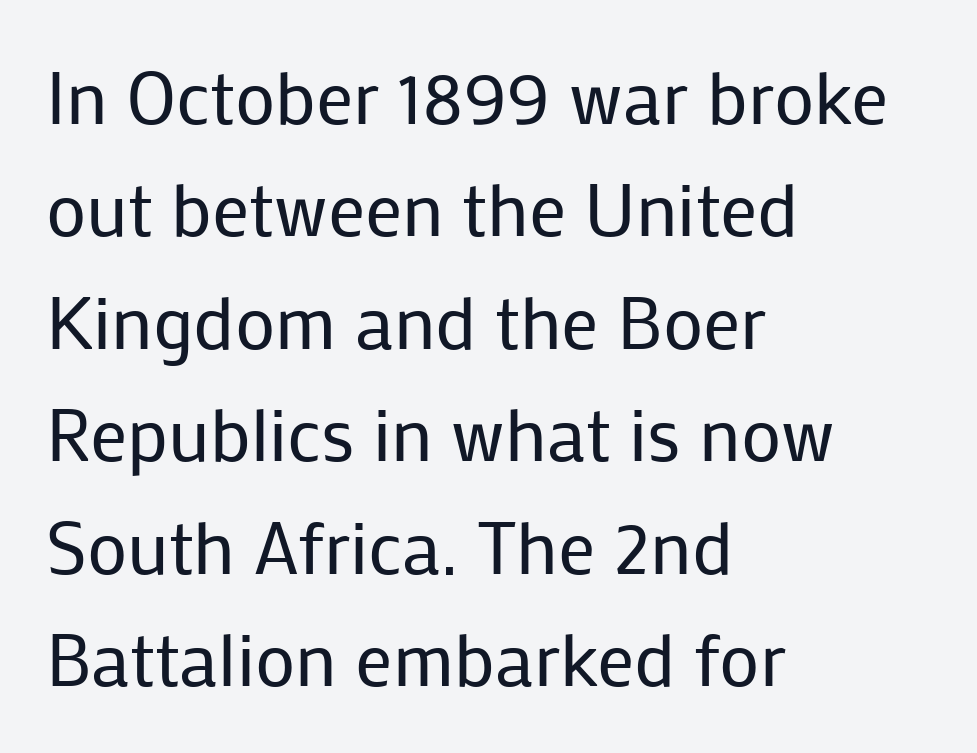
{"serif": "no", "italic": "no", "bold": "no", "weight": "regular", "width": "normal", "stroke_contrast": "low", "x_height": "medium", "monospaced": "no", "underline": "no", "align": "left", "line_spacing": "normal", "line_spacing_ratio": 1.52, "letter_spacing": "normal", "letter_spacing_em": 0.0, "glyph_px": 74}
